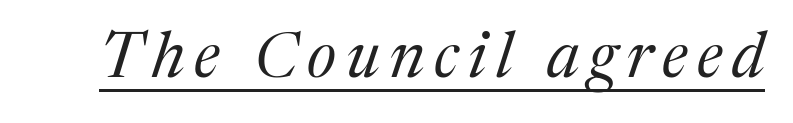
{"serif": "yes", "italic": "yes", "lean": "right", "slant_degrees": 17, "bold": "no", "weight": "regular", "width": "normal", "stroke_contrast": "medium", "x_height": "medium", "monospaced": "no", "underline": "yes", "glyph_px": 64}
